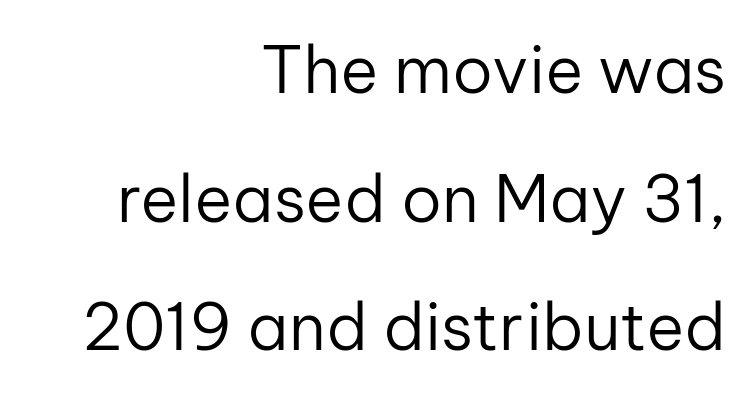
{"serif": "no", "italic": "no", "bold": "no", "weight": "regular", "width": "normal", "stroke_contrast": "low", "x_height": "medium", "monospaced": "no", "underline": "no", "align": "right", "line_spacing": "loose", "line_spacing_ratio": 1.98, "letter_spacing": "normal", "letter_spacing_em": 0.0, "glyph_px": 65}
